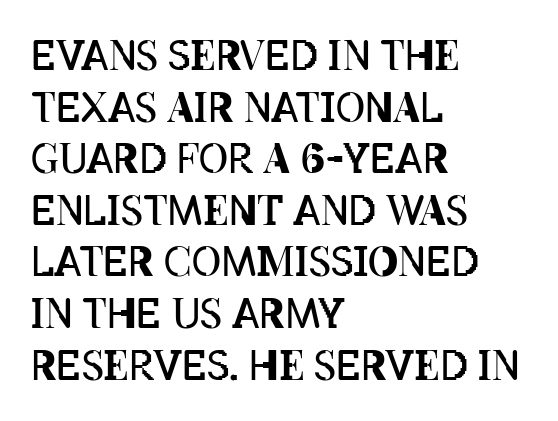
{"italic": "no", "bold": "no", "weight": "regular", "width": "condensed", "stroke_contrast": "low", "x_height": "large", "monospaced": "no", "underline": "no", "align": "left", "line_spacing": "normal", "line_spacing_ratio": 1.29, "letter_spacing": "normal", "letter_spacing_em": 0.0, "glyph_px": 40}
